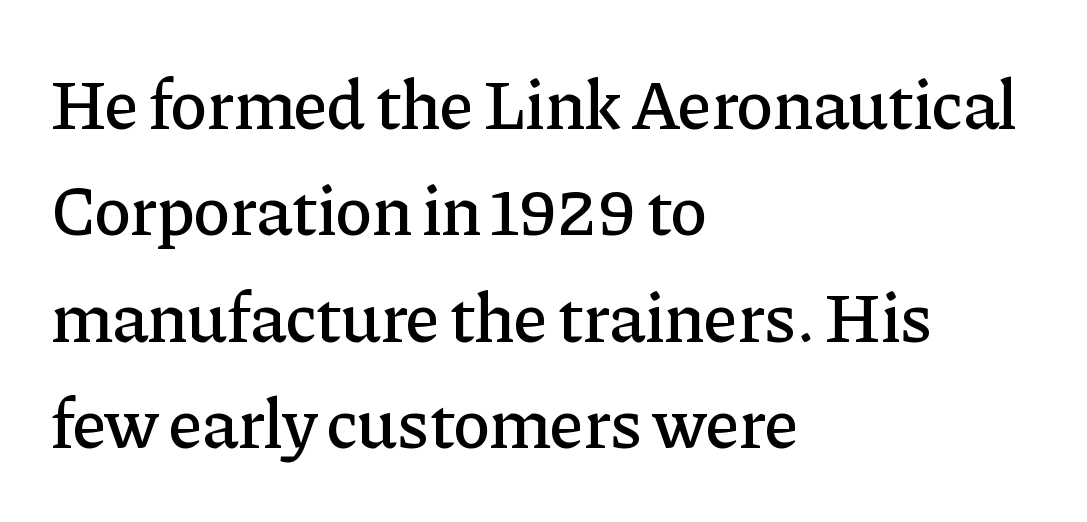
The image shows 70 px serif type, upright; set left-aligned, normal line spacing (1.52x), normal letter spacing, not underlined; low stroke contrast and a medium x-height.
